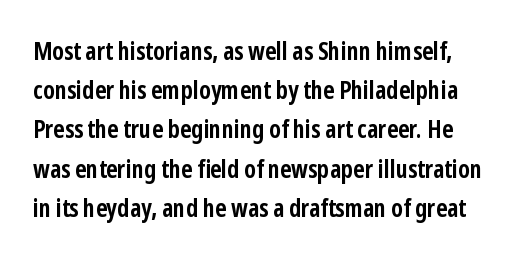
The image shows 25 px bold type, upright; set normal line spacing (1.57x), normal letter spacing, not underlined.
